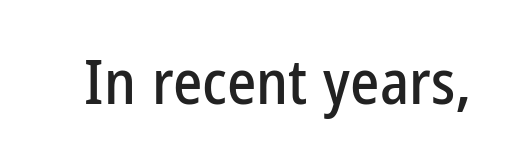
Q: Is the text italic (slanted)? A: No, it is upright.
Q: Is the typeface a serif or a sans-serif typeface? A: Sans-serif.
Q: Is the text underlined? A: No.
Q: Is the spacing between letters normal or unusually wide? A: Normal.
Q: Width (condensed, normal, or wide)? A: Condensed.
Q: Stroke contrast? A: Low.
Q: x-height? A: Medium.
Q: Monospaced? A: No.
